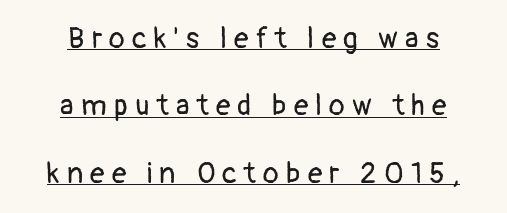
The image shows 29 px regular-weight sans-serif type, upright; set centered, loose line spacing (2.32x), unusually wide letter spacing (+0.25 em), underlined; low stroke contrast and a medium x-height.
